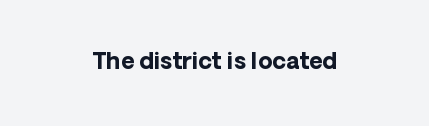
Q: Is the text bold? A: Yes.
Q: Is the text italic (slanted)? A: No, it is upright.
Q: Is the text underlined? A: No.
Q: How is the paragraph aligned? A: Centered.
Q: Is the spacing between letters normal or unusually wide? A: Normal.
